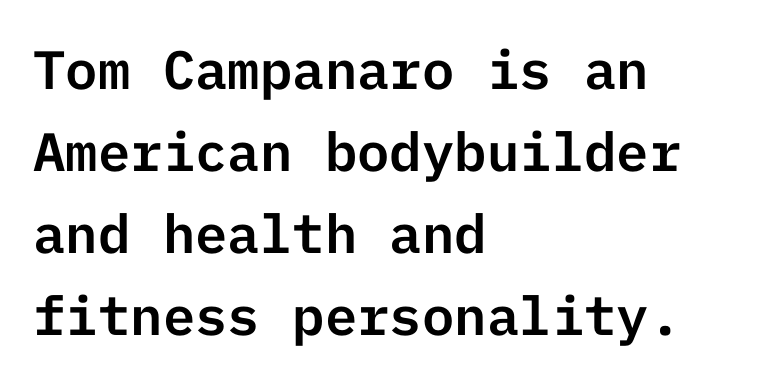
Q: Is the text italic (slanted)? A: No, it is upright.
Q: Is the typeface a serif or a sans-serif typeface? A: Sans-serif.
Q: Is the text underlined? A: No.
Q: How is the paragraph aligned? A: Left-aligned.
Q: Is the spacing between letters normal or unusually wide? A: Normal.
Q: Is the spacing between lines tight, normal or loose? A: Normal.
Q: Width (condensed, normal, or wide)? A: Normal.
Q: Stroke contrast? A: Low.
Q: x-height? A: Medium.
